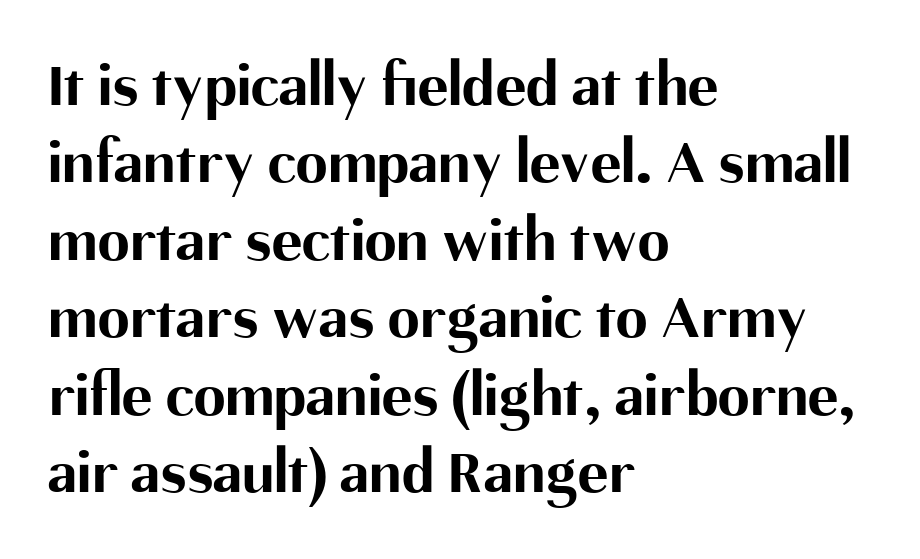
{"serif": "no", "italic": "no", "bold": "yes", "weight": "bold", "width": "normal", "stroke_contrast": "medium", "x_height": "medium", "monospaced": "no", "underline": "no", "align": "left", "line_spacing_ratio": 1.21, "letter_spacing": "normal", "letter_spacing_em": 0.0, "glyph_px": 64}
